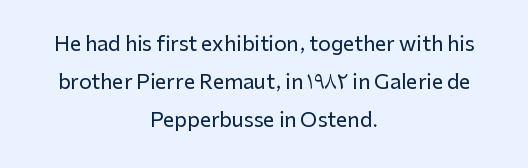
Q: Is the text italic (slanted)? A: No, it is upright.
Q: Is the text underlined? A: No.
Q: How is the paragraph aligned? A: Centered.
Q: Is the spacing between letters normal or unusually wide? A: Normal.
Q: Is the spacing between lines tight, normal or loose? A: Loose.
